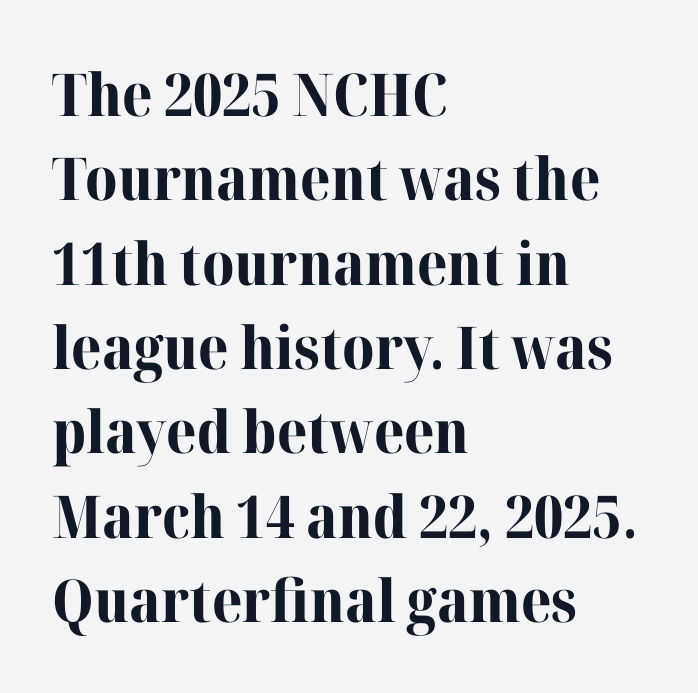
The image shows 59 px bold serif type, upright; set left-aligned, normal line spacing (1.43x), normal letter spacing, not underlined; high stroke contrast and a medium x-height.
